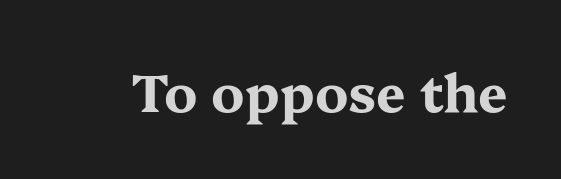
The image shows 52 px bold, wide serif type, upright; set normal letter spacing, not underlined; medium stroke contrast and a medium x-height.
